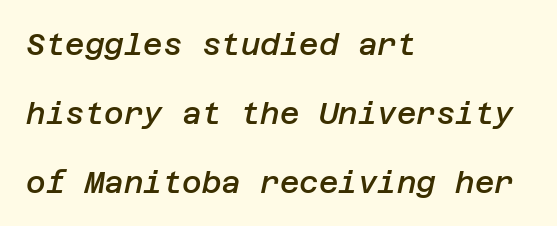
The image shows 30 px semibold type, italic (leaning right); set left-aligned, loose line spacing (2.3x), normal letter spacing, not underlined; low stroke contrast and a large x-height.
